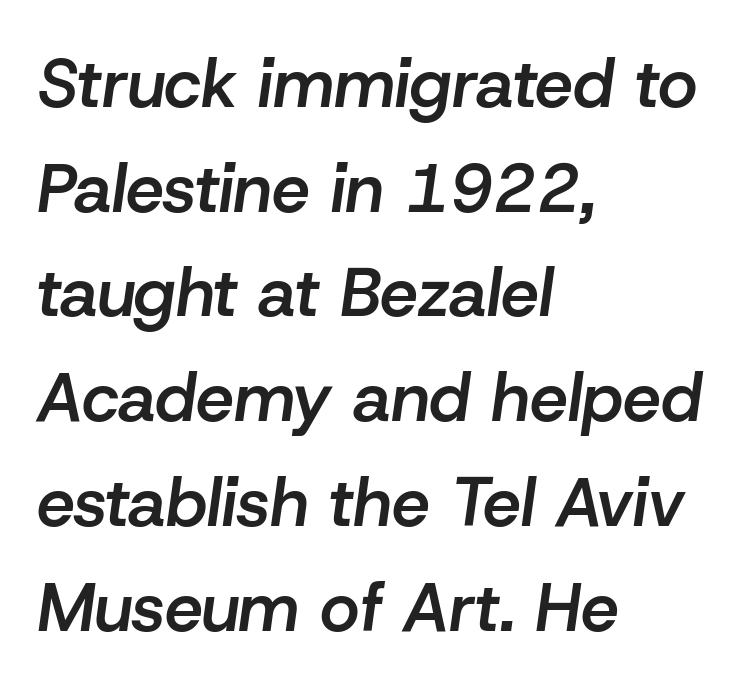
Q: Is the text bold? A: Semi-bold.
Q: Is the text italic (slanted)? A: Yes, it leans right by about 8 degrees.
Q: Is the text underlined? A: No.
Q: How is the paragraph aligned? A: Left-aligned.
Q: Is the spacing between letters normal or unusually wide? A: Normal.
Q: Is the spacing between lines tight, normal or loose? A: Normal.
Q: Width (condensed, normal, or wide)? A: Normal.
Q: Stroke contrast? A: Low.
Q: x-height? A: Medium.
Q: Monospaced? A: No.
